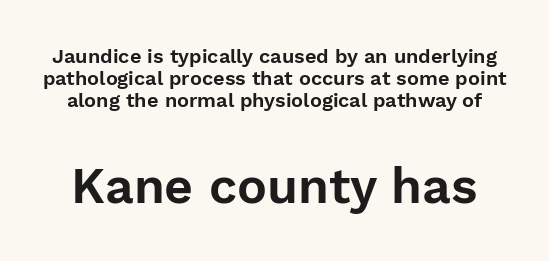
The image shows 50 px sans-serif type, upright; set tight line spacing (1.11x), normal letter spacing, not underlined; the second (bottom) block is 2.5x larger; low stroke contrast and a medium x-height.
